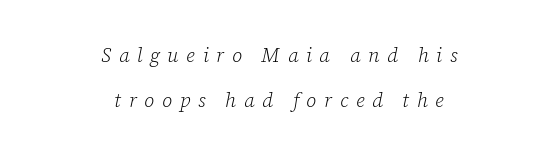
Q: Is the text bold? A: No.
Q: Is the text italic (slanted)? A: Yes, it leans right by about 12 degrees.
Q: Is the text underlined? A: No.
Q: How is the paragraph aligned? A: Centered.
Q: Is the spacing between letters normal or unusually wide? A: Unusually wide.
Q: Is the spacing between lines tight, normal or loose? A: Loose.
